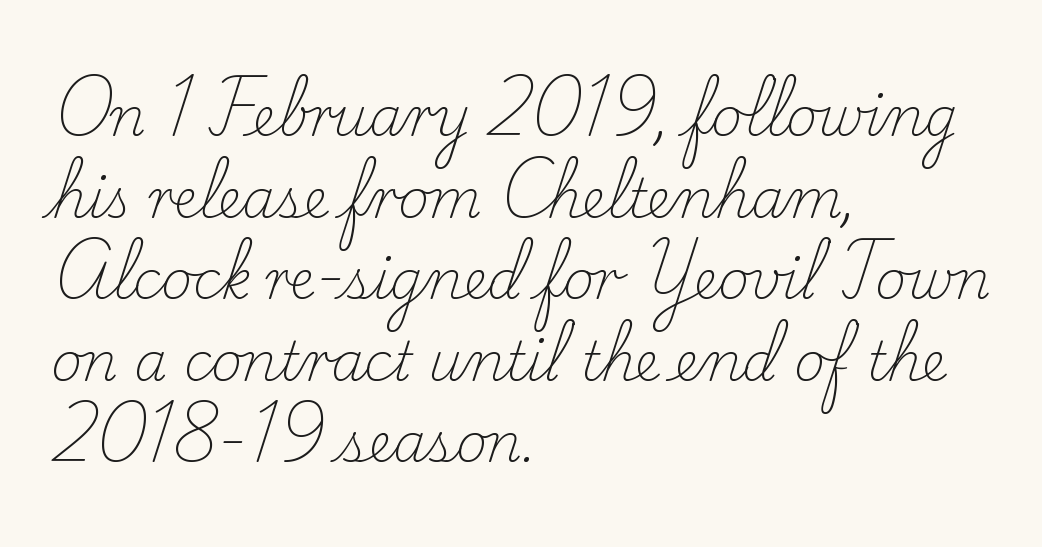
Words appear dense and cohesive because spacing is normal. The characters are drawn with everyday or finer stroke widths. Line beginnings align vertically; line endings do not. A normal amount of white space separates one row of letters from the next. Spacing verdict: proportional, widths tailored to each character. The type family on display is of the serif kind.
